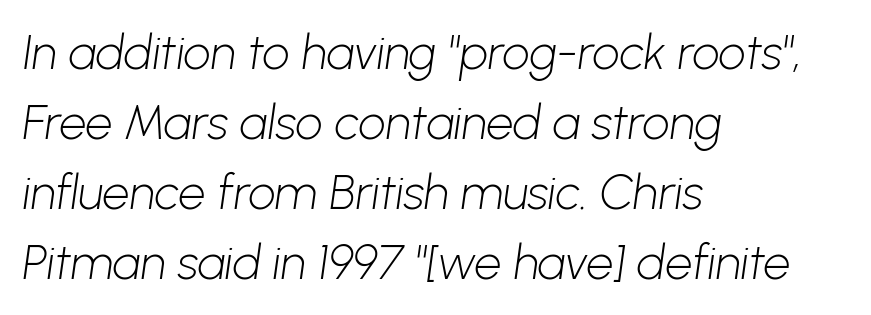
Q: Is the text bold? A: No.
Q: Is the typeface a serif or a sans-serif typeface? A: Sans-serif.
Q: Is the text underlined? A: No.
Q: How is the paragraph aligned? A: Left-aligned.
Q: Is the spacing between letters normal or unusually wide? A: Normal.
Q: Is the spacing between lines tight, normal or loose? A: Normal.
Q: Width (condensed, normal, or wide)? A: Normal.
Q: Stroke contrast? A: Low.
Q: x-height? A: Medium.
Q: Monospaced? A: No.
